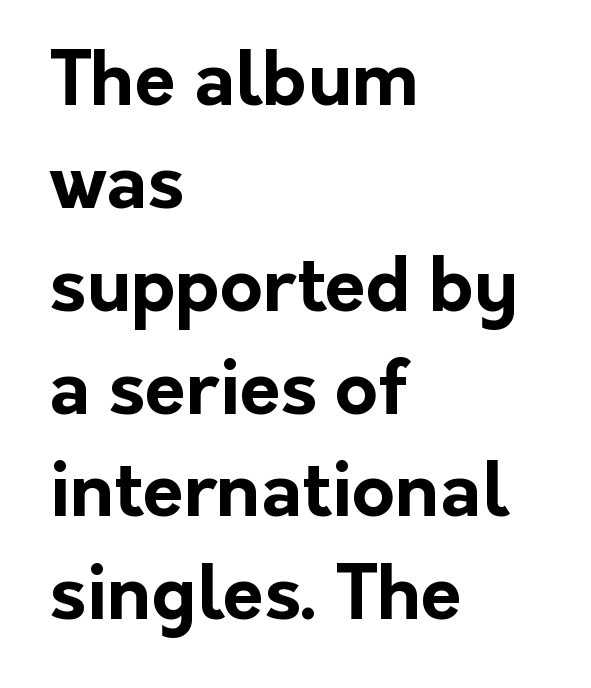
The lines in this sample share a left origin and differ only in where they stop. What stands out about the letter spacing? Nothing — it is the standard amount. Students, observe: this is what conventionally led text looks like. In terms of weight, the rendering is a true, heavy bold. The passage shown is not underscored anywhere.
